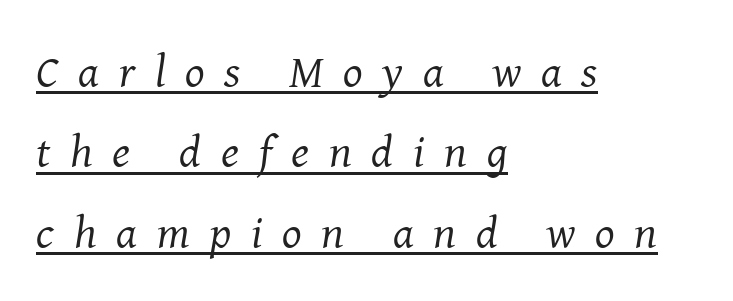
The image shows 46 px regular-weight serif type, italic (leaning right); set left-aligned, line spacing 1.75x, unusually wide letter spacing (+0.43 em), underlined; medium stroke contrast and a medium x-height.
